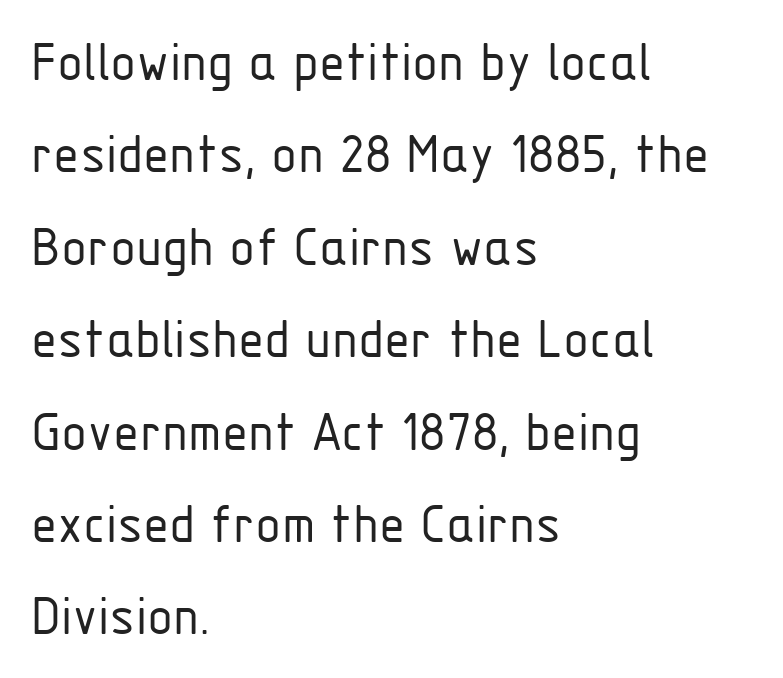
{"serif": "no", "italic": "no", "bold": "no", "weight": "light", "width": "condensed", "stroke_contrast": "low", "x_height": "medium", "monospaced": "no", "underline": "no", "align": "left", "line_spacing": "normal", "line_spacing_ratio": 1.54, "letter_spacing": "normal", "letter_spacing_em": 0.0, "glyph_px": 60}
